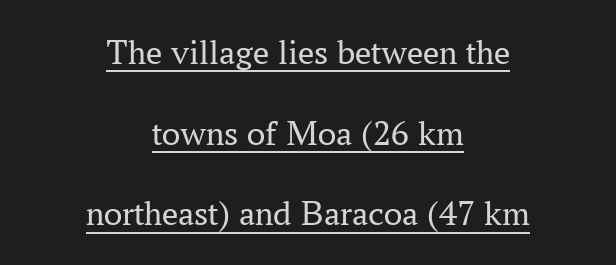
Nobody touched the tracking dial on this one. This is roman type, the default non-slanted kind. What decoration does the sample have? An underline. The face used here is seriffed, in the tradition of book romans. Is this a fixed-width face? No — the glyphs have proportional, varying widths.
